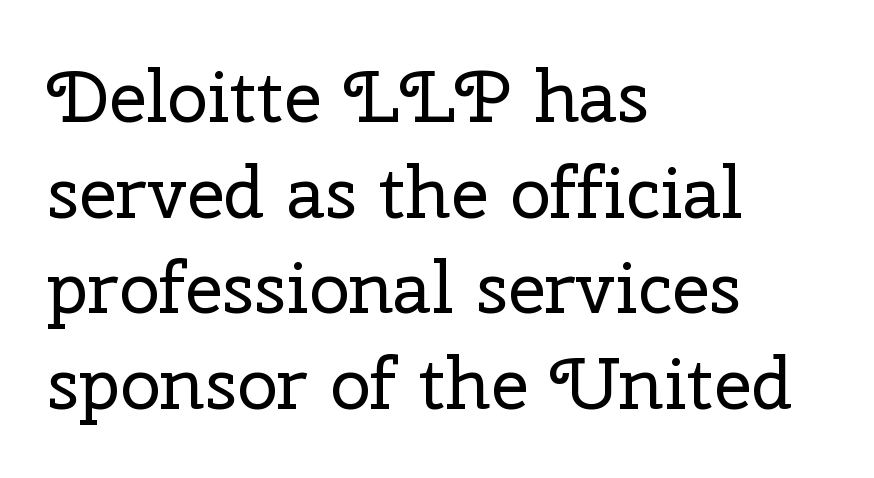
The image shows 73 px regular-weight serif type, upright; set left-aligned, normal line spacing (1.31x), normal letter spacing, not underlined; low stroke contrast and a medium x-height.
